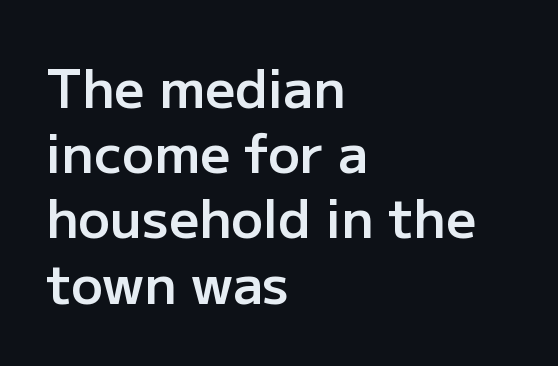
The image shows 53 px semibold sans-serif type, upright; set left-aligned, line spacing 1.23x, normal letter spacing, not underlined; low stroke contrast and a medium x-height.
